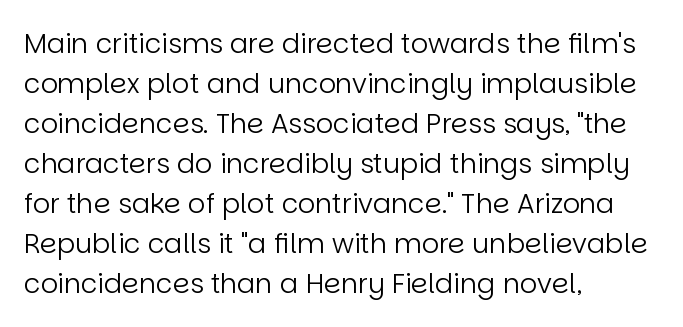
Italic: no, the glyphs are upright roman. Observe the ordinary spacing: letters are neighbours, not strangers. Line spacing here is normal. The zone under the glyphs is completely vacant. These lines stack with their left ends in a neat column.
